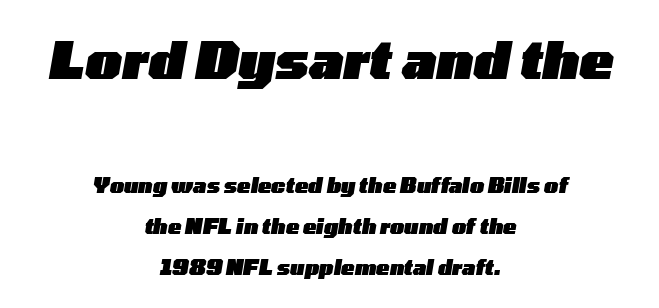
Q: Is the text bold? A: Yes.
Q: Is the text italic (slanted)? A: Yes, it leans right by about 10 degrees.
Q: Is the text underlined? A: No.
Q: How is the paragraph aligned? A: Centered.
Q: Is the spacing between letters normal or unusually wide? A: Normal.
Q: Is the spacing between lines tight, normal or loose? A: Loose.
Q: Which block of text is set in a larger size, the first (top) or the second (bottom)? A: The first (top) one.
Q: Width (condensed, normal, or wide)? A: Wide.
Q: Stroke contrast? A: Low.
Q: x-height? A: Medium.
Q: Monospaced? A: No.
